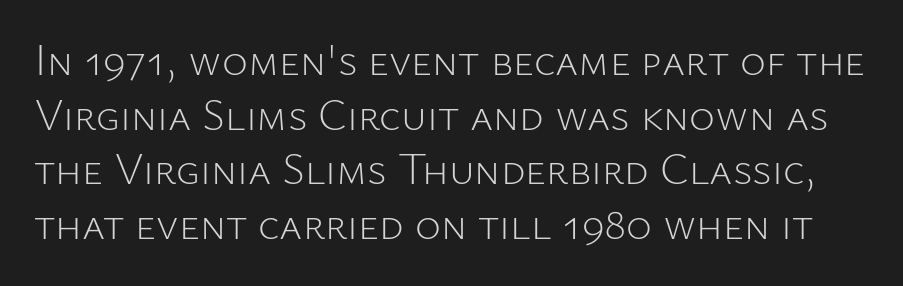
Designer's note — italics off, roman on. How are the letters spaced? Ordinarily, with no added tracking. A sans-serif font was chosen for this passage. The font sits on the lighter half of the weight spectrum, regular included. Is this a fixed-width face? No — the glyphs have proportional, varying widths. Underline: absent.
